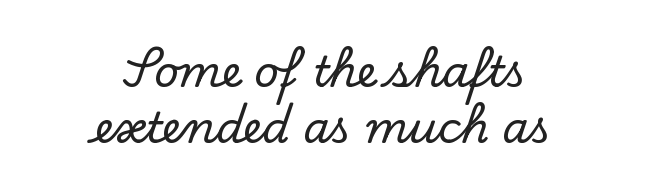
The image shows 43 px serif type; set centered, normal line spacing (1.3x), normal letter spacing, not underlined; low stroke contrast and a small x-height.
